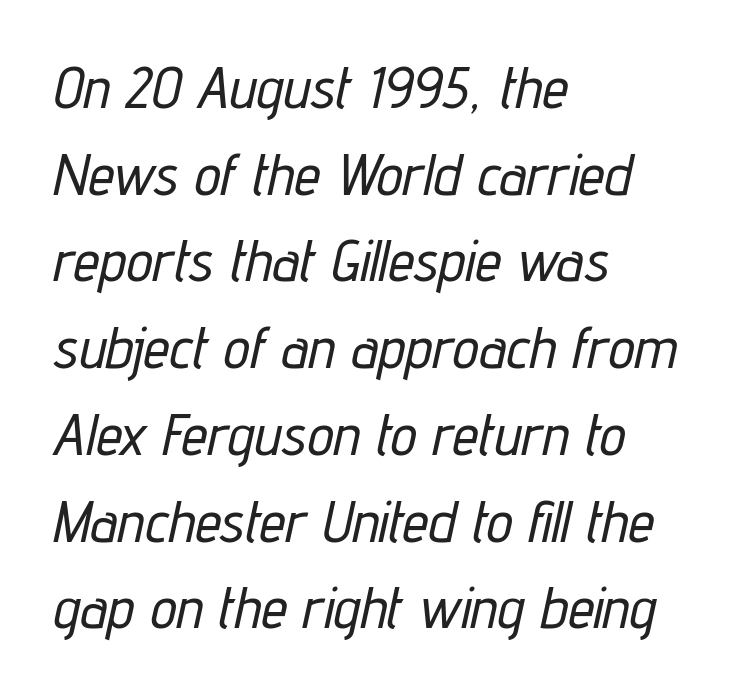
Q: Is the text italic (slanted)? A: Yes, it leans right by about 12 degrees.
Q: Is the text underlined? A: No.
Q: How is the paragraph aligned? A: Left-aligned.
Q: Is the spacing between letters normal or unusually wide? A: Normal.
Q: Is the spacing between lines tight, normal or loose? A: Normal.
Q: Width (condensed, normal, or wide)? A: Condensed.
Q: Stroke contrast? A: Low.
Q: x-height? A: Medium.
Q: Monospaced? A: No.
